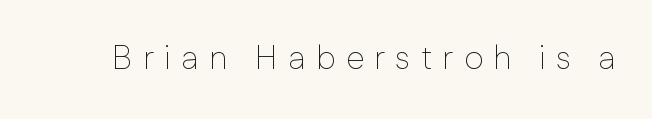
The image shows 33 px thin sans-serif type, upright; set unusually wide letter spacing (+0.31 em), not underlined; low stroke contrast and a medium x-height.
